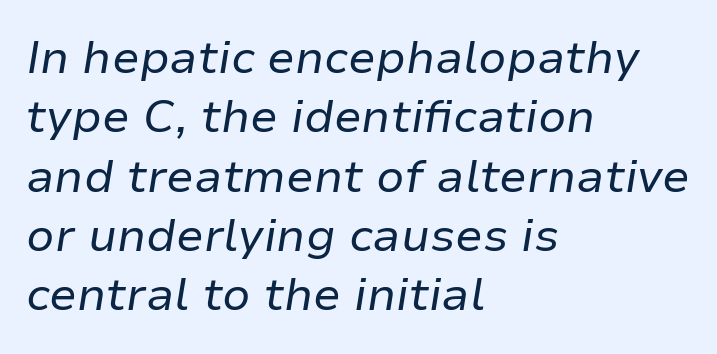
The image shows 46 px regular-weight type, italic (leaning right); set left-aligned, normal line spacing (1.29x), normal letter spacing, not underlined; low stroke contrast and a medium x-height.
